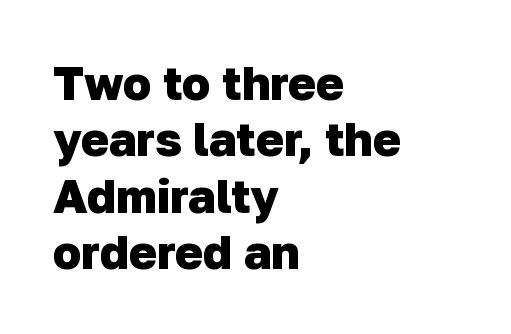
Do the characters align in a grid? No, the font is proportional. Note: no serifs on the glyphs. Honestly, the letter spacing is just normal — you wouldn't notice it. Thick stems and heavy bowls — unmistakably bold. Quick note: underline off. Notice how the passage keeps a crisp vertical edge on the left only.
